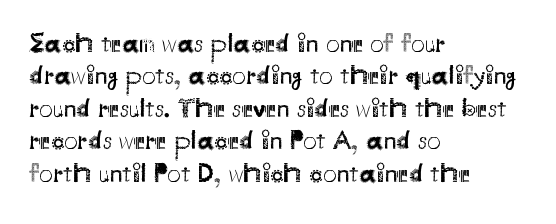
The image shows 27 px text type, upright; set left-aligned, line spacing 1.2x, normal letter spacing, not underlined.
